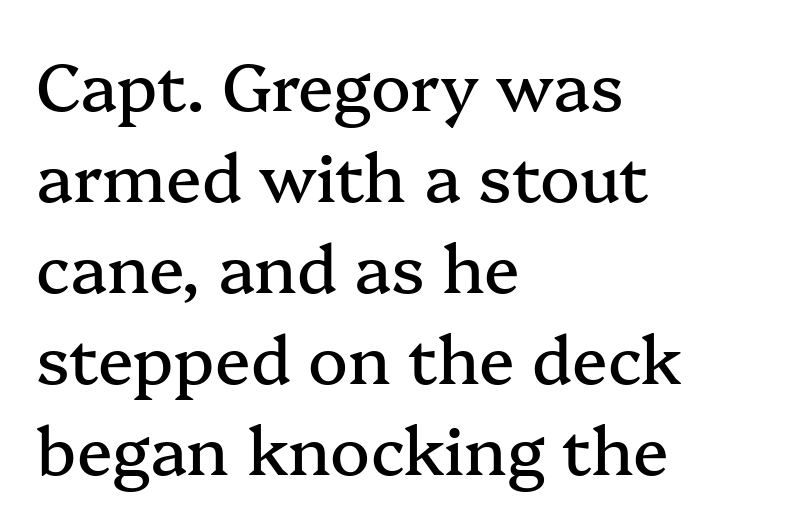
Q: Is the text italic (slanted)? A: No, it is upright.
Q: Is the typeface a serif or a sans-serif typeface? A: Serif.
Q: Is the text underlined? A: No.
Q: How is the paragraph aligned? A: Left-aligned.
Q: Is the spacing between letters normal or unusually wide? A: Normal.
Q: Is the spacing between lines tight, normal or loose? A: Normal.
Q: Width (condensed, normal, or wide)? A: Normal.
Q: Stroke contrast? A: Medium.
Q: x-height? A: Medium.
Q: Monospaced? A: No.
